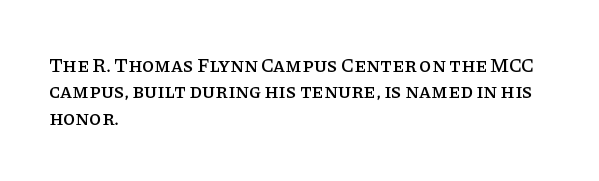
{"italic": "no", "underline": "no", "align": "left", "line_spacing": "normal", "line_spacing_ratio": 1.32, "letter_spacing": "normal", "letter_spacing_em": 0.0, "glyph_px": 20}
